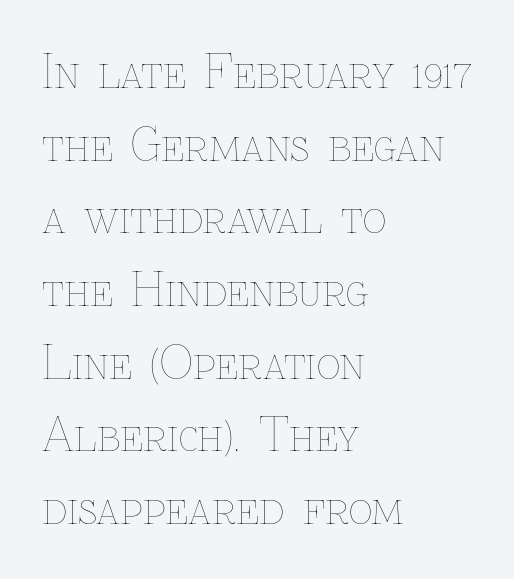
Q: Is the text bold? A: No.
Q: Is the text italic (slanted)? A: No, it is upright.
Q: Is the text underlined? A: No.
Q: How is the paragraph aligned? A: Left-aligned.
Q: Is the spacing between letters normal or unusually wide? A: Normal.
Q: Is the spacing between lines tight, normal or loose? A: Normal.
Q: Width (condensed, normal, or wide)? A: Normal.
Q: Stroke contrast? A: Low.
Q: x-height? A: Medium.
Q: Monospaced? A: No.
